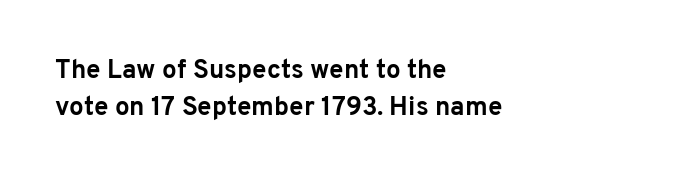
Q: Is the text bold? A: Yes.
Q: Is the text italic (slanted)? A: No, it is upright.
Q: Is the text underlined? A: No.
Q: How is the paragraph aligned? A: Left-aligned.
Q: Is the spacing between letters normal or unusually wide? A: Normal.
Q: Is the spacing between lines tight, normal or loose? A: Normal.
